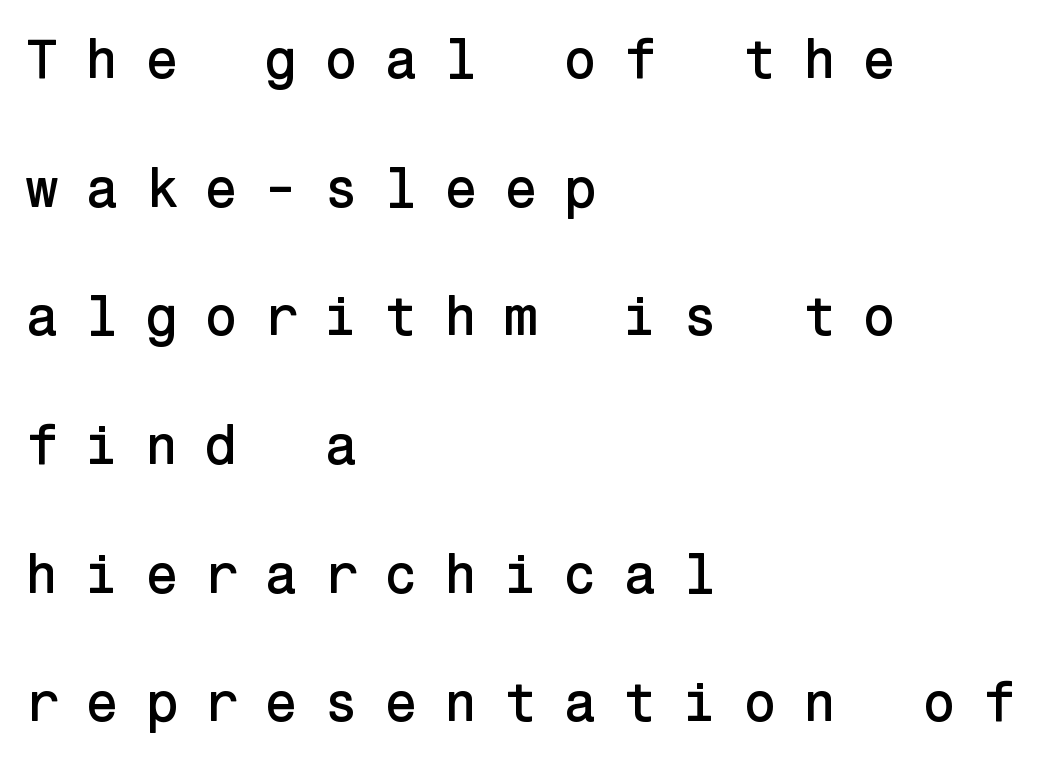
Q: Is the text italic (slanted)? A: No, it is upright.
Q: Is the typeface a serif or a sans-serif typeface? A: Sans-serif.
Q: Is the text underlined? A: No.
Q: How is the paragraph aligned? A: Left-aligned.
Q: Is the spacing between letters normal or unusually wide? A: Unusually wide.
Q: Is the spacing between lines tight, normal or loose? A: Loose.
Q: Width (condensed, normal, or wide)? A: Normal.
Q: Stroke contrast? A: Low.
Q: x-height? A: Medium.
